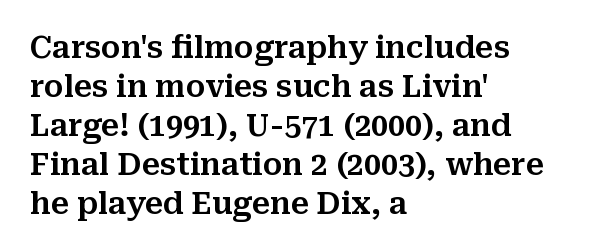
In terms of letterspacing, this is plain default setting. Horizontally, the lines are justified to the leading edge only. Classification — serif. No italicization has been applied; the sample stays upright. Rule under the text: the space is simply empty.
